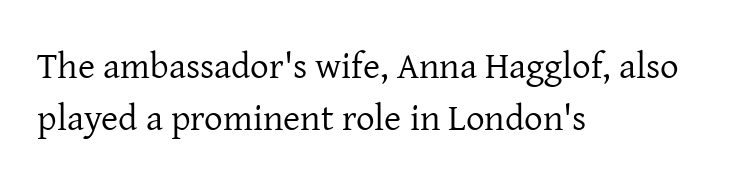
{"serif": "yes", "italic": "no", "bold": "no", "weight": "regular", "width": "normal", "stroke_contrast": "low", "x_height": "medium", "monospaced": "no", "underline": "no", "align": "left", "line_spacing": "normal", "line_spacing_ratio": 1.4, "letter_spacing": "normal", "letter_spacing_em": 0.0, "glyph_px": 37}
